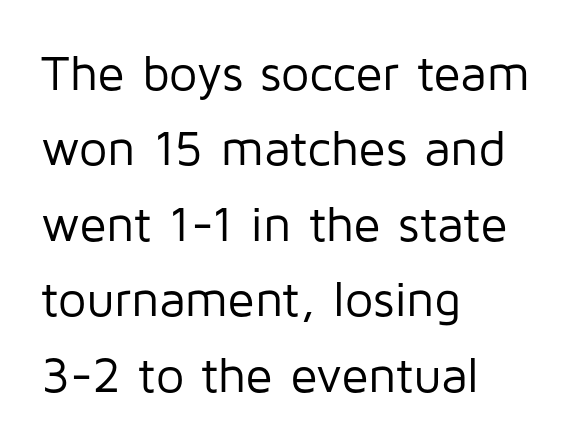
The type family on display is of the sans-serif kind. Quick note: underline off. Here the designer chose a conventional face with non-uniform glyph widths. Weight: not bold — regular or lighter. A typesetter would call this leading conventional body-copy spacing. A student would call this left alignment; a typographer would say flush left, rag right.
